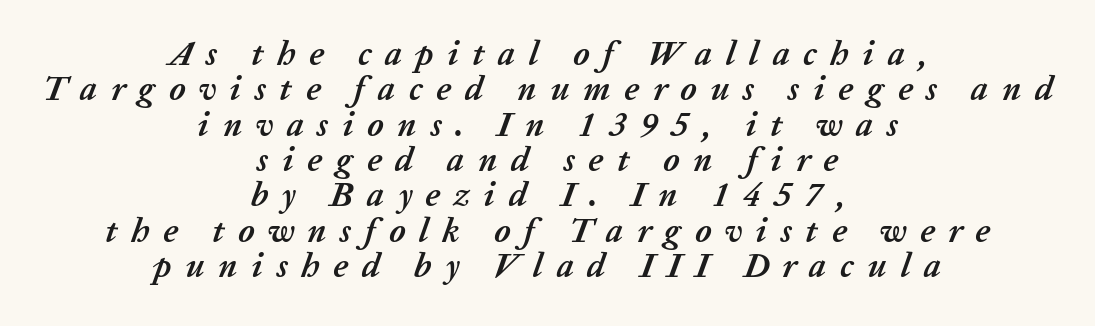
Q: Is the text bold? A: Yes.
Q: Is the text italic (slanted)? A: Yes, it leans right by about 20 degrees.
Q: Is the text underlined? A: No.
Q: How is the paragraph aligned? A: Centered.
Q: Is the spacing between letters normal or unusually wide? A: Unusually wide.
Q: Is the spacing between lines tight, normal or loose? A: Tight.
Q: Width (condensed, normal, or wide)? A: Normal.
Q: Stroke contrast? A: Low.
Q: x-height? A: Medium.
Q: Monospaced? A: No.
